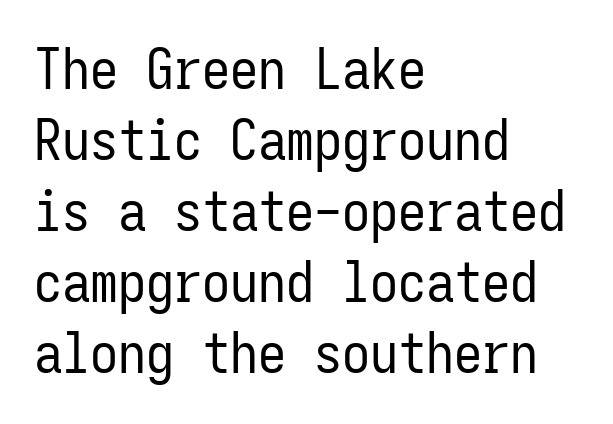
{"serif": "no", "italic": "no", "bold": "no", "weight": "regular", "width": "condensed", "stroke_contrast": "low", "x_height": "medium", "monospaced": "yes", "underline": "no", "align": "left", "line_spacing": "normal", "line_spacing_ratio": 1.27, "letter_spacing": "normal", "letter_spacing_em": 0.0, "glyph_px": 56}
